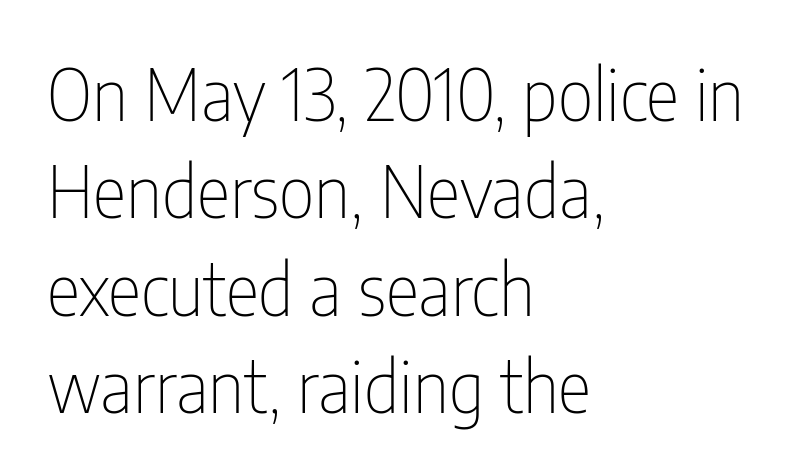
The image shows 71 px thin, condensed sans-serif type, upright; set left-aligned, normal line spacing (1.37x), normal letter spacing, not underlined; low stroke contrast and a medium x-height.
